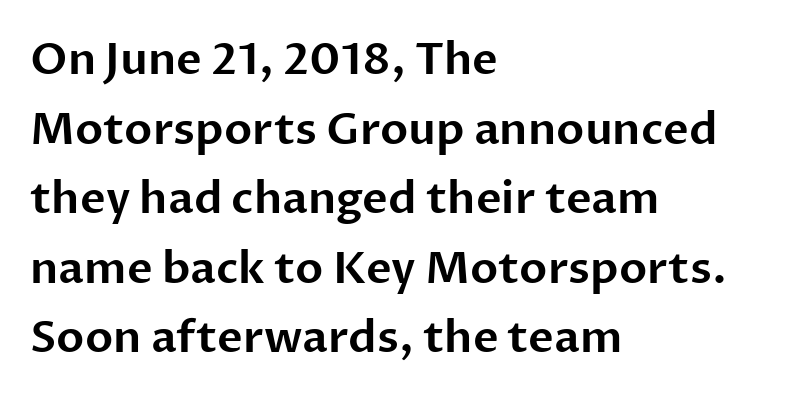
The image shows 44 px sans-serif type, upright; set left-aligned, normal line spacing (1.58x), normal letter spacing, not underlined; low stroke contrast and a medium x-height.
